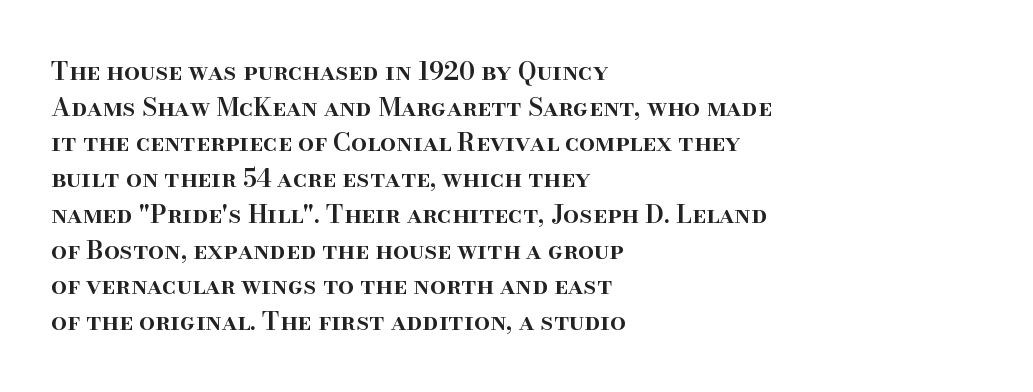
The vertical gap from one line to the next is medium. Which margin do the lines hug? The left one — the right edge is uneven. If you drew a line through each stem, it would be perfectly vertical. Has an underline been added? It has not.
